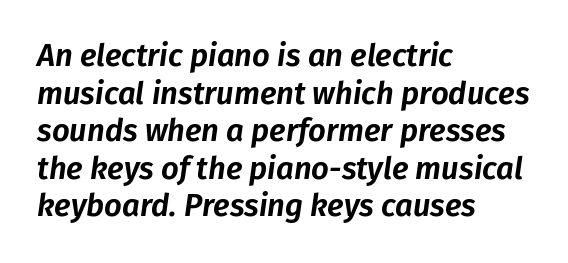
The image shows 31 px text type, italic (leaning right); set left-aligned, line spacing 1.21x, normal letter spacing, not underlined; low stroke contrast and a medium x-height.
